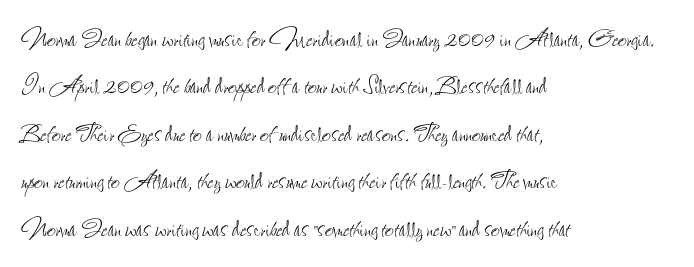
{"bold": "no", "weight": "thin", "width": "condensed", "stroke_contrast": "low", "x_height": "small", "monospaced": "no", "underline": "no", "align": "left", "line_spacing": "normal", "line_spacing_ratio": 1.53, "letter_spacing": "normal", "letter_spacing_em": 0.0, "glyph_px": 31}
